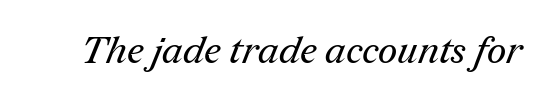
Q: Is the text bold? A: No.
Q: Is the typeface a serif or a sans-serif typeface? A: Serif.
Q: Is the text underlined? A: No.
Q: Is the spacing between letters normal or unusually wide? A: Normal.
Q: Width (condensed, normal, or wide)? A: Normal.
Q: Stroke contrast? A: Medium.
Q: x-height? A: Medium.
Q: Monospaced? A: No.
